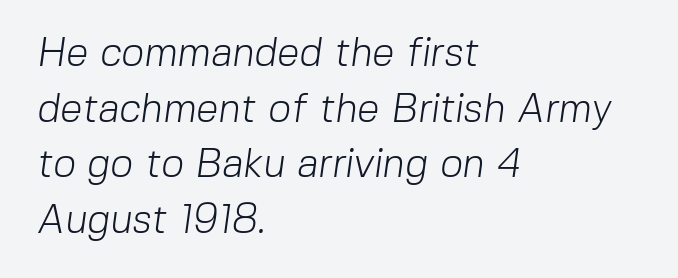
The image shows 40 px light sans-serif type; set left-aligned, normal line spacing (1.39x), normal letter spacing, not underlined; low stroke contrast and a medium x-height.
